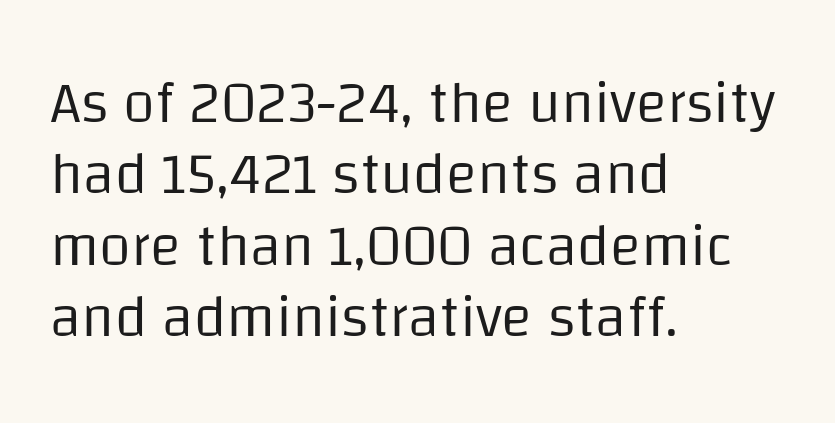
Varying glyph widths throughout — classic text-font behaviour. Serifs: no, the terminals of the letterforms are clean. The letters sit at their default tracking, neither squeezed nor spread. The baseline area is clear. Posture: upright roman.
